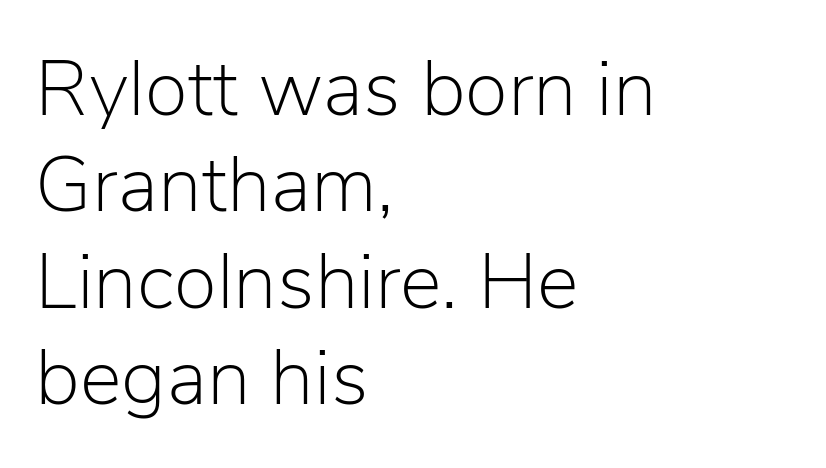
Q: Is the text bold? A: No.
Q: Is the text italic (slanted)? A: No, it is upright.
Q: Is the typeface a serif or a sans-serif typeface? A: Sans-serif.
Q: Is the text underlined? A: No.
Q: How is the paragraph aligned? A: Left-aligned.
Q: Is the spacing between letters normal or unusually wide? A: Normal.
Q: Width (condensed, normal, or wide)? A: Normal.
Q: Stroke contrast? A: Low.
Q: x-height? A: Medium.
Q: Monospaced? A: No.
